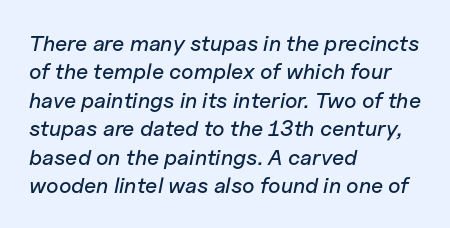
The string is rendered with underlining switched off. Yep, that's italic — everything's leaning. Here the glyphs are tracked normally, forming tight word shapes. Teacher's note: observe the even left margin — that is flush-left alignment.
